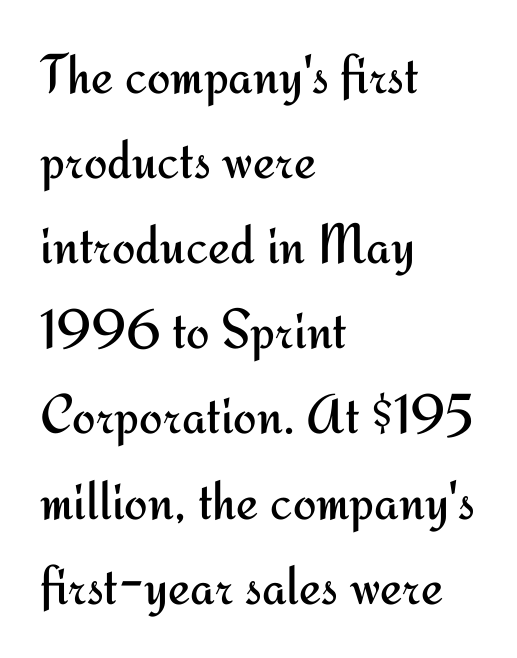
{"serif": "no", "italic": "no", "bold": "no", "weight": "regular", "width": "normal", "stroke_contrast": "medium", "x_height": "small", "monospaced": "no", "underline": "no", "align": "left", "line_spacing": "normal", "line_spacing_ratio": 1.52, "letter_spacing": "normal", "letter_spacing_em": 0.0, "glyph_px": 56}
